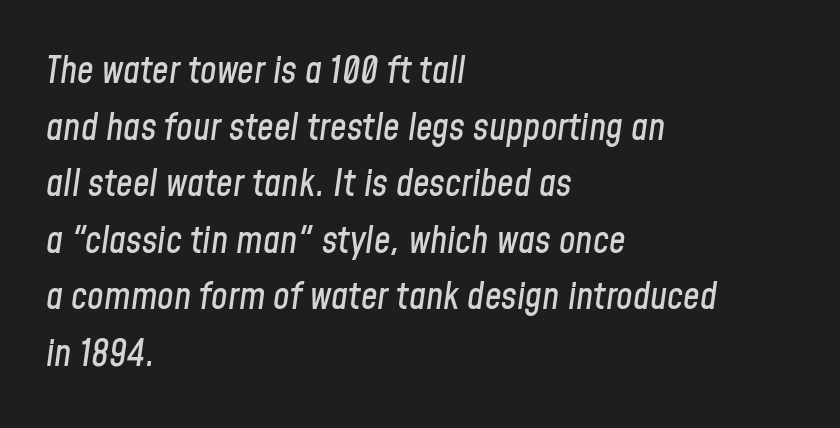
The image shows 37 px condensed type, italic (leaning right); set left-aligned, normal line spacing (1.53x), normal letter spacing, not underlined; low stroke contrast and a medium x-height.
